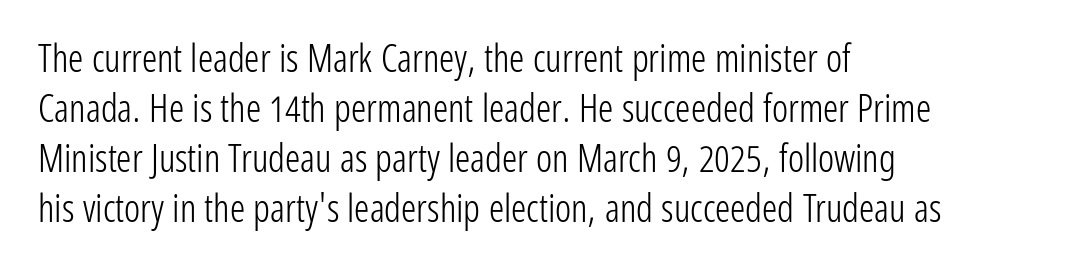
{"serif": "no", "italic": "no", "bold": "no", "weight": "light", "width": "condensed", "stroke_contrast": "low", "x_height": "medium", "monospaced": "no", "underline": "no", "align": "left", "line_spacing": "normal", "line_spacing_ratio": 1.32, "letter_spacing": "normal", "letter_spacing_em": 0.0, "glyph_px": 38}
